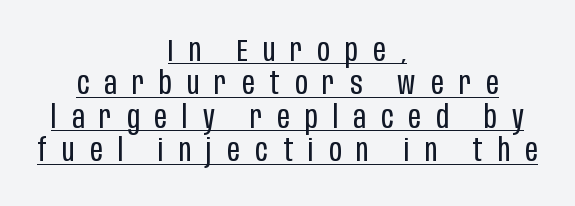
Q: Is the text bold? A: No.
Q: Is the text italic (slanted)? A: No, it is upright.
Q: Is the typeface a serif or a sans-serif typeface? A: Sans-serif.
Q: Is the text underlined? A: Yes.
Q: How is the paragraph aligned? A: Centered.
Q: Is the spacing between letters normal or unusually wide? A: Unusually wide.
Q: Is the spacing between lines tight, normal or loose? A: Tight.
Q: Width (condensed, normal, or wide)? A: Condensed.
Q: Stroke contrast? A: Low.
Q: x-height? A: Large.
Q: Monospaced? A: No.
